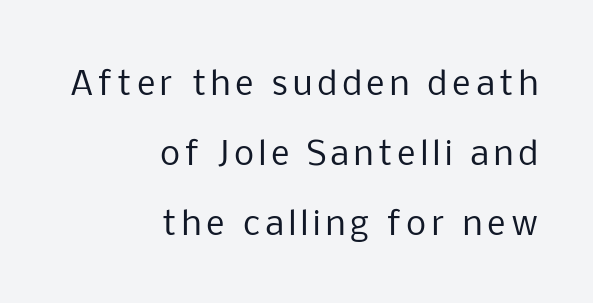
The typesetter chose a ragged-left arrangement here. Weight: in the light-to-regular range. The gap between lines stays unmarked. The font family rendered here belongs to the sans-serif group.
